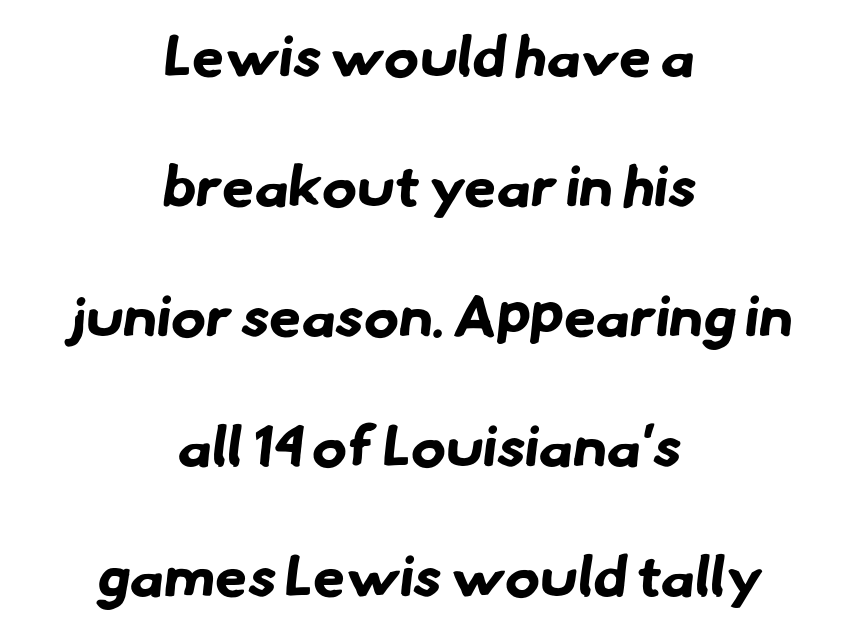
Leftover space on each line is divided equally before and after the words. A great deal of white space separates one row of letters from the next. Bold? Absolutely — the strokes are thick and heavy. Font category for this specimen: sans-serif. Just letters on the line, the space beneath them empty.
